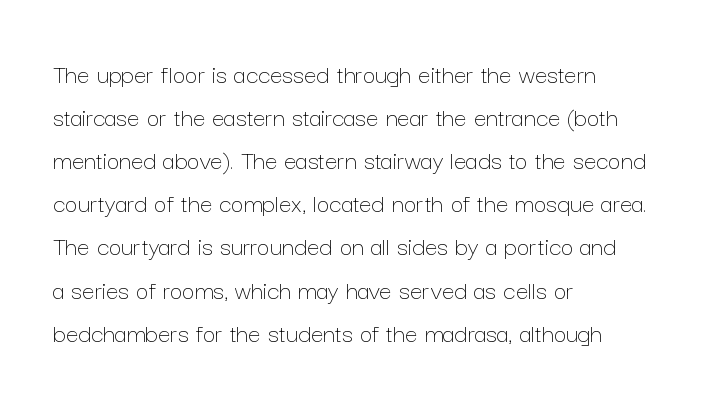
The image shows 28 px thin type, upright; set left-aligned, normal line spacing (1.54x), normal letter spacing, not underlined; low stroke contrast and a medium x-height.
